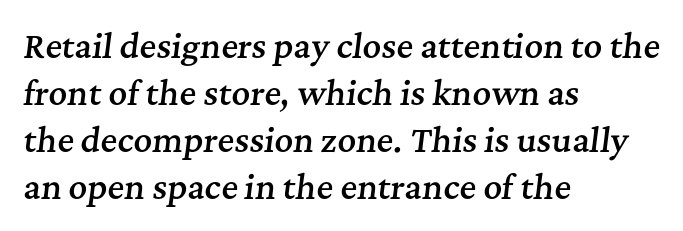
As a designer I'd log this as weight 600, semibold. There's an unmistakable incline to the writing here. Note: serifs present on the glyphs. Check the space under the baseline: it is left empty. Does the leading feel generous? No, just average. Visually the block forms a straight wall on the left and a jagged coastline on the right.
